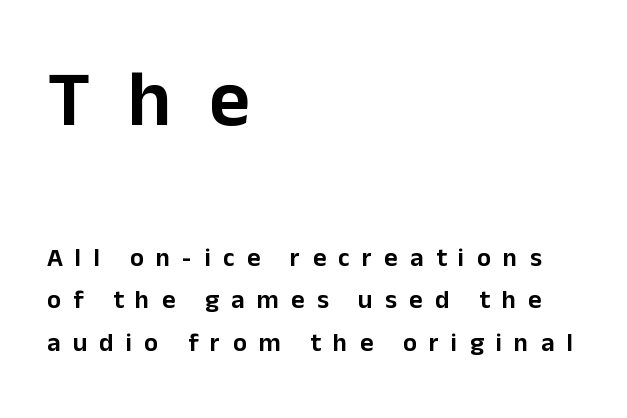
Q: Is the text italic (slanted)? A: No, it is upright.
Q: Is the typeface a serif or a sans-serif typeface? A: Sans-serif.
Q: Is the text underlined? A: No.
Q: How is the paragraph aligned? A: Left-aligned.
Q: Is the spacing between letters normal or unusually wide? A: Unusually wide.
Q: Is the spacing between lines tight, normal or loose? A: Normal.
Q: Which block of text is set in a larger size, the first (top) or the second (bottom)? A: The first (top) one.
Q: Width (condensed, normal, or wide)? A: Normal.
Q: Stroke contrast? A: Low.
Q: x-height? A: Medium.
Q: Monospaced? A: No.
